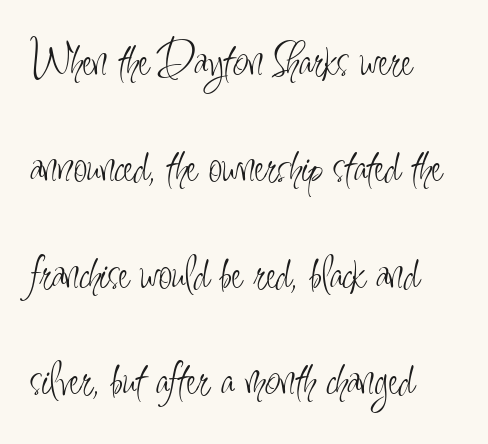
No extra tracking has been applied to these lines. Weight: in the light-to-regular range. Look at the bottom of the vertical strokes: they stop flat, with no serifs. If you measured baseline to baseline, you'd find a long distance.
